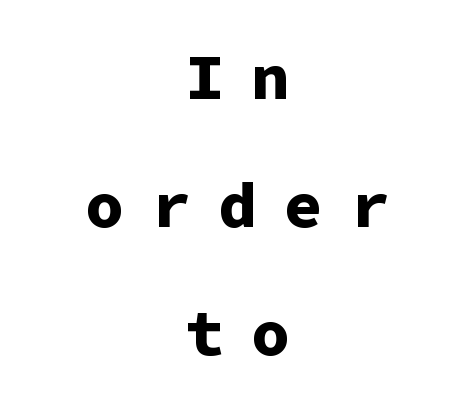
The image shows 65 px bold sans-serif type, upright, monospaced; set centered, loose line spacing (1.97x), unusually wide letter spacing (+0.42 em), not underlined; low stroke contrast and a medium x-height.
